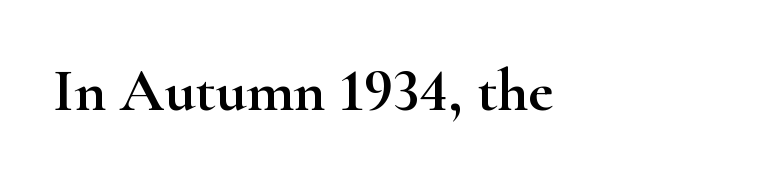
{"serif": "yes", "italic": "no", "width": "wide", "stroke_contrast": "high", "x_height": "small", "monospaced": "no", "underline": "no", "letter_spacing": "normal", "letter_spacing_em": 0.0, "glyph_px": 61}
